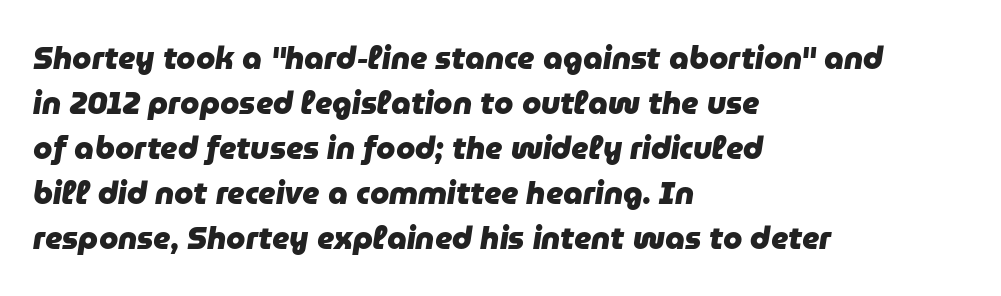
{"italic": "yes", "lean": "right", "slant_degrees": 9, "bold": "yes", "weight": "heavy", "width": "normal", "stroke_contrast": "low", "x_height": "medium", "monospaced": "no", "underline": "no", "align": "left", "line_spacing": "normal", "line_spacing_ratio": 1.45, "letter_spacing": "normal", "letter_spacing_em": 0.0, "glyph_px": 31}
